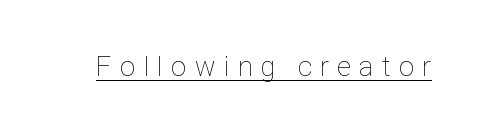
The image shows 28 px thin, condensed type, upright; set unusually wide letter spacing (+0.31 em), underlined; low stroke contrast and a medium x-height.
